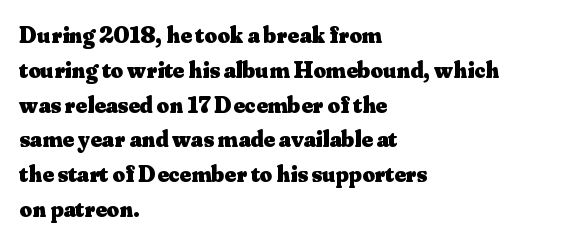
Nope, not italic — everything's standing straight. The passage shown has conventional tracking throughout. Bold? Absolutely — the strokes are thick and heavy. If you drew a ruler down the left edge, every line would touch it. The gap between lines stays unmarked. Horizontal bands of white between lines are of average thickness.
